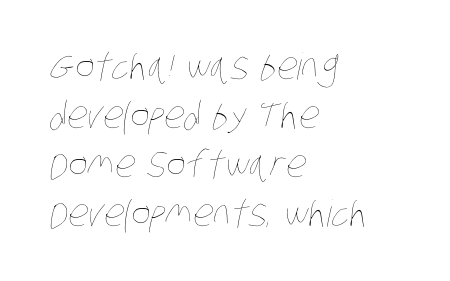
{"bold": "no", "weight": "thin", "width": "condensed", "stroke_contrast": "low", "x_height": "large", "monospaced": "no", "underline": "no", "align": "left", "line_spacing": "normal", "line_spacing_ratio": 1.32, "letter_spacing": "normal", "letter_spacing_em": 0.0, "glyph_px": 37}
